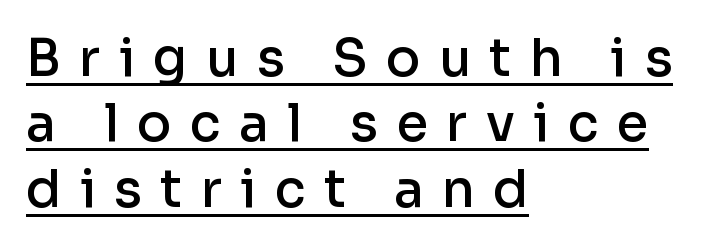
Q: Is the text bold? A: Semi-bold.
Q: Is the text italic (slanted)? A: No, it is upright.
Q: Is the typeface a serif or a sans-serif typeface? A: Sans-serif.
Q: Is the text underlined? A: Yes.
Q: How is the paragraph aligned? A: Left-aligned.
Q: Is the spacing between letters normal or unusually wide? A: Unusually wide.
Q: Is the spacing between lines tight, normal or loose? A: Normal.
Q: Width (condensed, normal, or wide)? A: Normal.
Q: Stroke contrast? A: Low.
Q: x-height? A: Medium.
Q: Monospaced? A: No.
